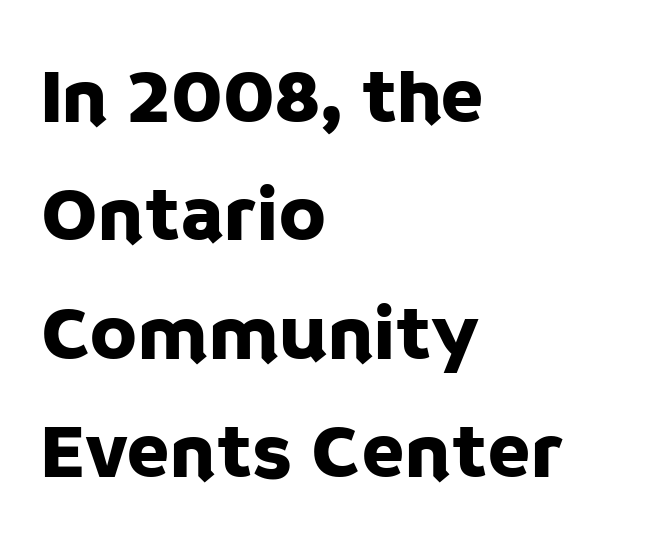
The image shows 79 px sans-serif type, upright; set left-aligned, normal line spacing (1.5x), normal letter spacing, not underlined; low stroke contrast and a large x-height.
